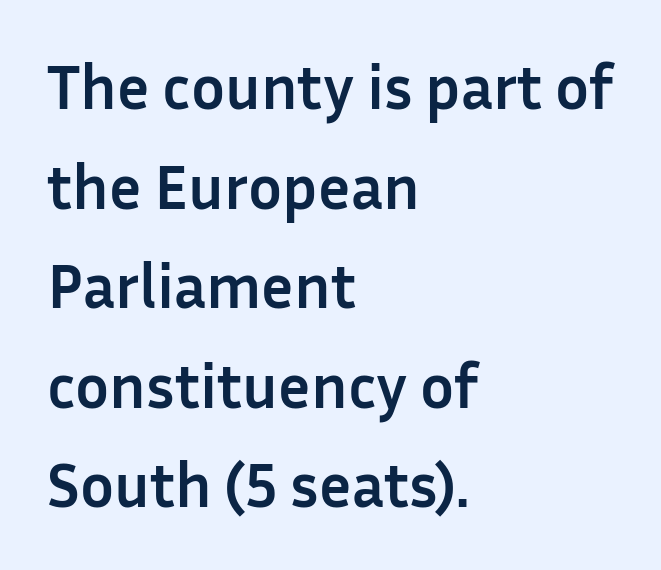
{"serif": "no", "italic": "no", "bold": "yes", "weight": "semibold", "width": "normal", "stroke_contrast": "low", "x_height": "medium", "monospaced": "no", "underline": "no", "align": "left", "line_spacing": "normal", "line_spacing_ratio": 1.58, "letter_spacing": "normal", "letter_spacing_em": 0.0, "glyph_px": 63}
